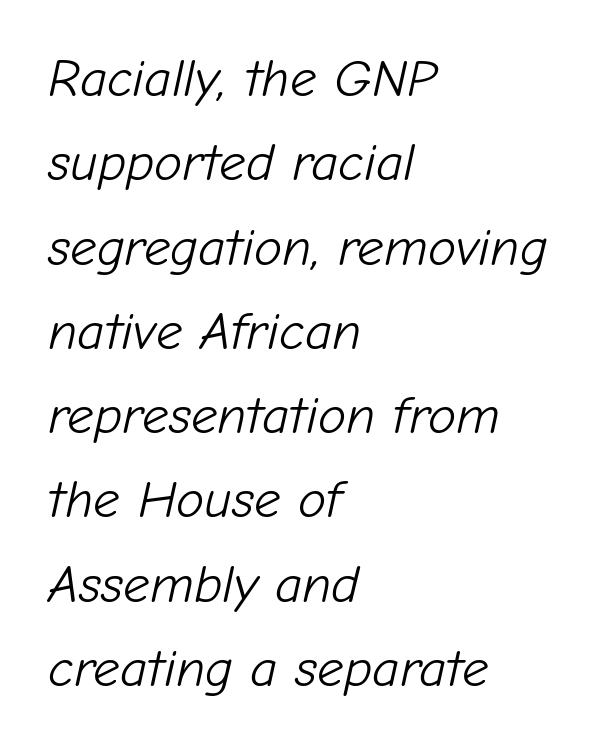
Descender tails drop into unmarked territory. Weight: in the light-to-regular range. Think of a printed novel: that variable character pitch is what you see here. Line starts are locked; line ends wander. Leading: standard.
